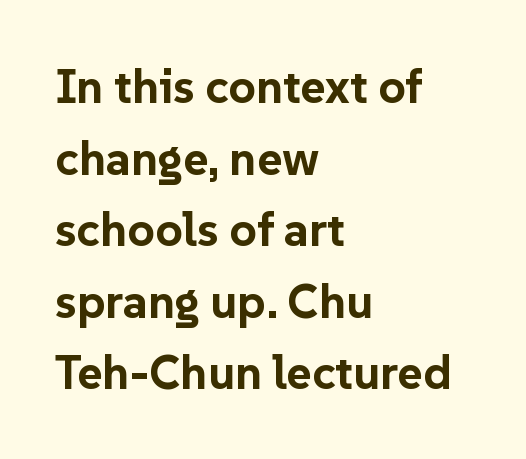
{"serif": "no", "italic": "no", "bold": "yes", "weight": "bold", "width": "normal", "stroke_contrast": "low", "x_height": "medium", "monospaced": "no", "underline": "no", "align": "left", "line_spacing": "normal", "line_spacing_ratio": 1.49, "letter_spacing": "normal", "letter_spacing_em": 0.0, "glyph_px": 48}
